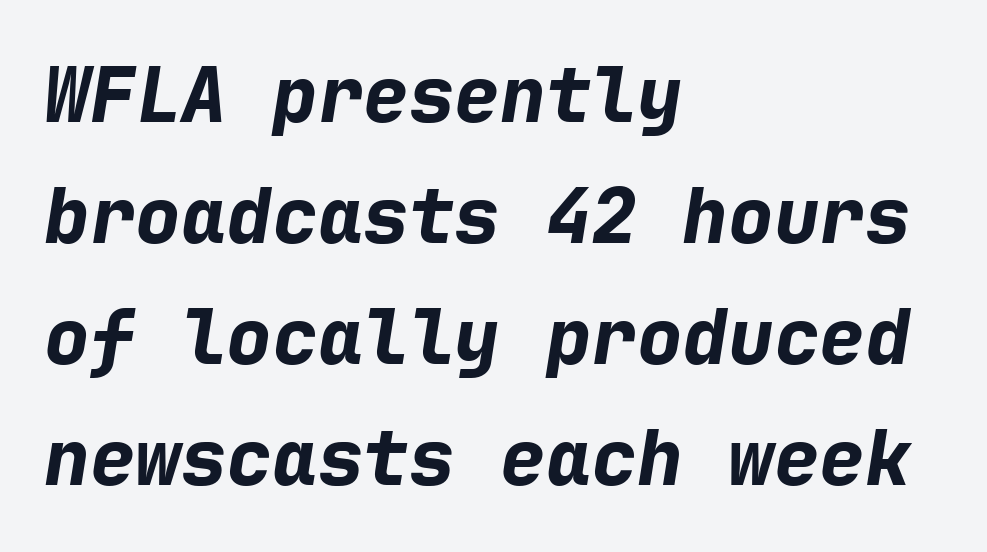
The image shows 76 px bold type, italic (leaning right), monospaced; set left-aligned, normal line spacing (1.59x), normal letter spacing, not underlined; low stroke contrast and a medium x-height.
